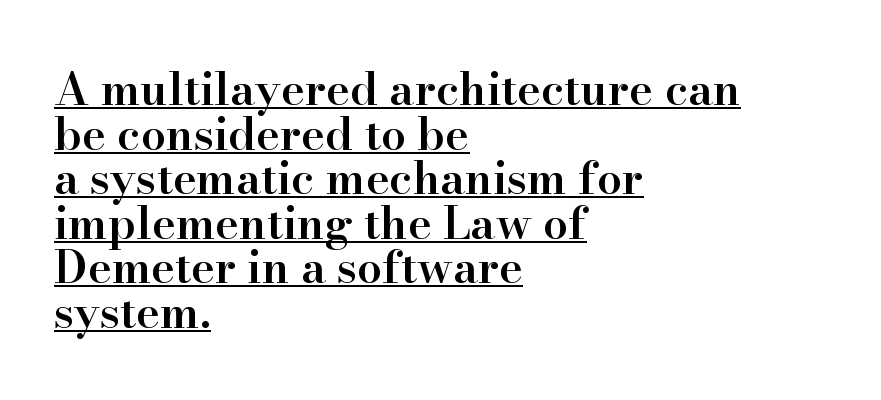
Quick note: not italic, upright. A typographer would call this underscored text. Semibold letterforms, between regular and bold. These lines stack with their left ends in a neat column.
